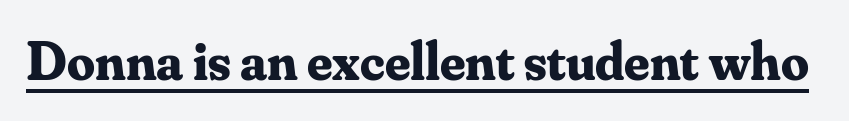
{"serif": "yes", "italic": "no", "bold": "yes", "weight": "bold", "width": "normal", "stroke_contrast": "medium", "x_height": "small", "monospaced": "no", "underline": "yes", "letter_spacing": "normal", "letter_spacing_em": 0.0, "glyph_px": 55}
